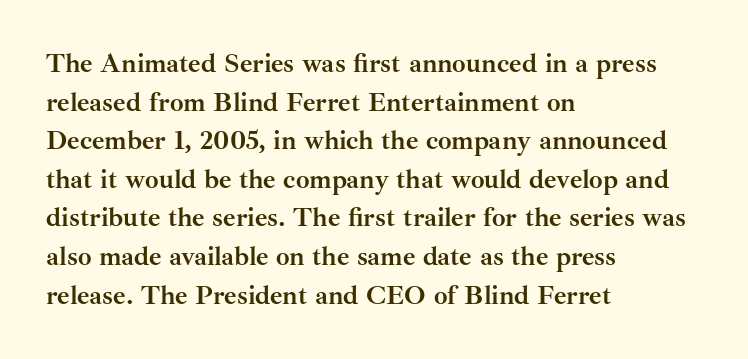
The image shows 27 px bold type, upright; set left-aligned, normal line spacing (1.43x), normal letter spacing, not underlined.
